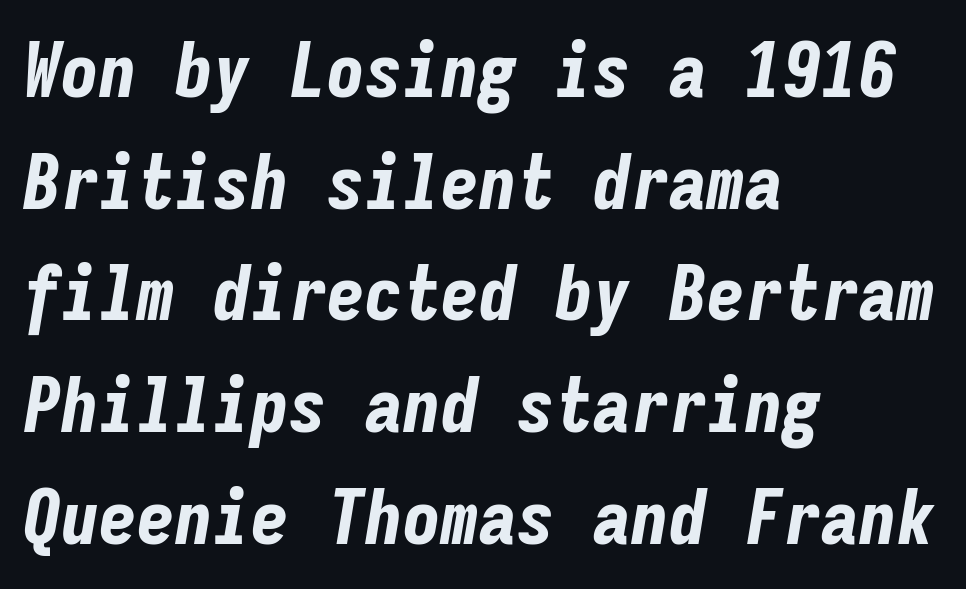
Do the characters align in a grid? Yes, the font is monospaced. Emphasis-style slanted type is in use. The specimen omits any rule beneath the text block's lines. Tracking here is standard; glyphs follow each other at the usual distance. Each glyph is drawn with heavy, bold strokes. The setting favours the left margin, as ordinary paragraphs usually do.
